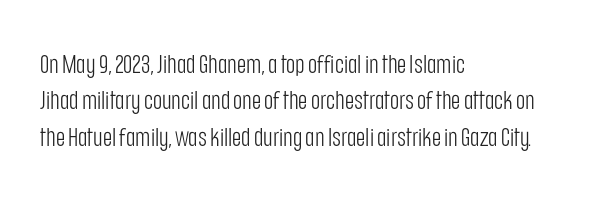
In terms of posture, this sample is upright. The passage shown has conventional tracking throughout. The zone under the glyphs is completely vacant. The lines are quadded left. These glyphs show unthickened strokes, regular width or finer. Rows of type keep a routine distance in the vertical direction.
